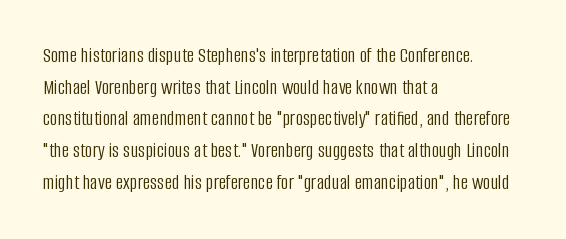
The image shows 21 px text type, upright; set left-aligned, normal line spacing (1.51x), normal letter spacing, not underlined.
